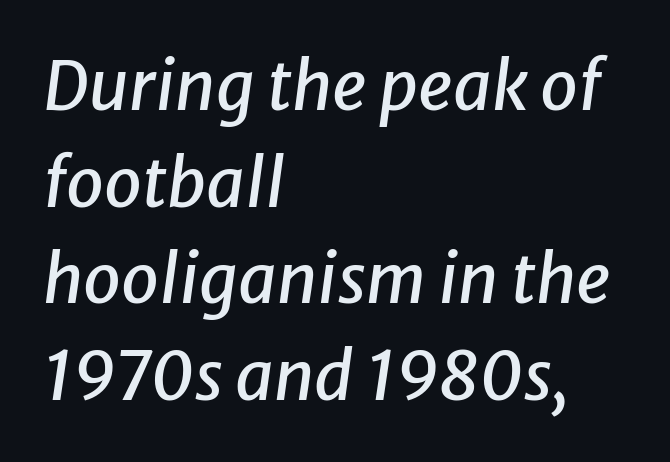
Q: Is the text italic (slanted)? A: Yes, it leans right by about 8 degrees.
Q: Is the text underlined? A: No.
Q: How is the paragraph aligned? A: Left-aligned.
Q: Is the spacing between letters normal or unusually wide? A: Normal.
Q: Is the spacing between lines tight, normal or loose? A: Normal.
Q: Width (condensed, normal, or wide)? A: Normal.
Q: Stroke contrast? A: Low.
Q: x-height? A: Medium.
Q: Monospaced? A: No.
